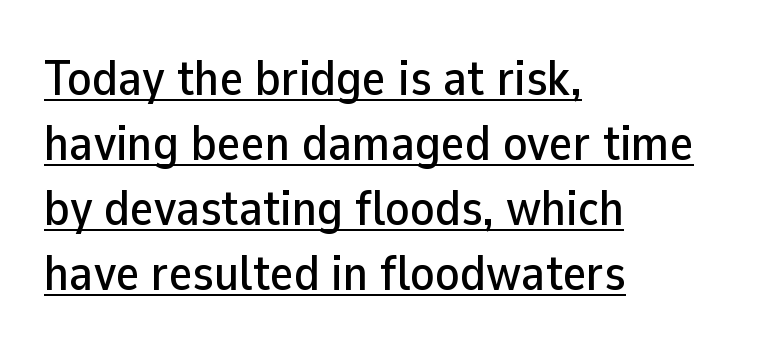
The image shows 50 px sans-serif type, upright; set left-aligned, normal line spacing (1.3x), normal letter spacing, underlined; low stroke contrast and a medium x-height.
